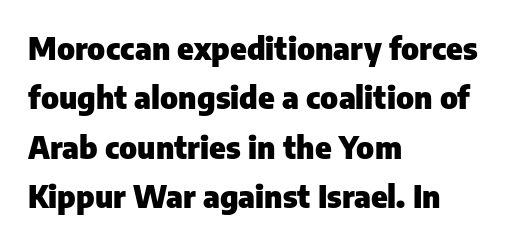
{"serif": "no", "italic": "no", "bold": "yes", "weight": "heavy", "width": "normal", "stroke_contrast": "low", "x_height": "medium", "monospaced": "no", "underline": "no", "align": "left", "line_spacing": "normal", "line_spacing_ratio": 1.59, "letter_spacing": "normal", "letter_spacing_em": 0.0, "glyph_px": 31}
